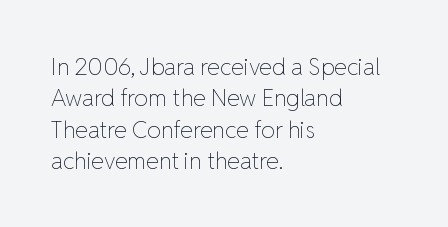
Q: Is the text bold? A: No.
Q: Is the text italic (slanted)? A: No, it is upright.
Q: Is the text underlined? A: No.
Q: How is the paragraph aligned? A: Left-aligned.
Q: Is the spacing between letters normal or unusually wide? A: Normal.
Q: Is the spacing between lines tight, normal or loose? A: Normal.
